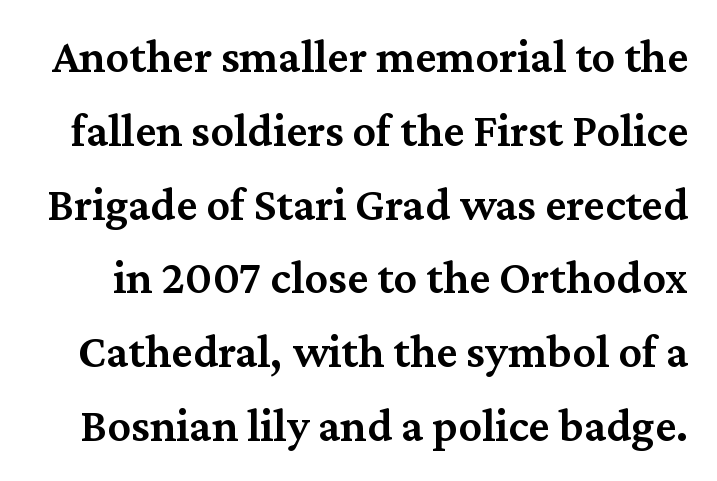
{"serif": "yes", "italic": "no", "bold": "semi", "weight": "semibold", "width": "normal", "stroke_contrast": "medium", "x_height": "medium", "monospaced": "no", "underline": "no", "line_spacing": "normal", "line_spacing_ratio": 1.57, "letter_spacing": "normal", "letter_spacing_em": 0.0, "glyph_px": 47}
